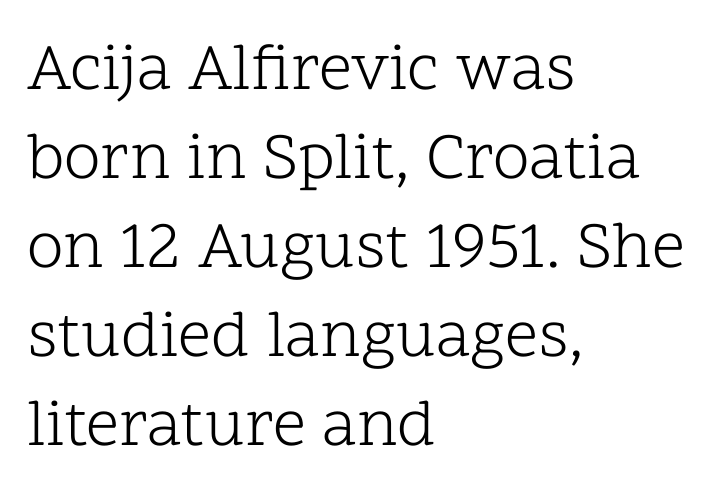
Q: Is the text bold? A: No.
Q: Is the text italic (slanted)? A: No, it is upright.
Q: Is the typeface a serif or a sans-serif typeface? A: Serif.
Q: Is the text underlined? A: No.
Q: How is the paragraph aligned? A: Left-aligned.
Q: Is the spacing between letters normal or unusually wide? A: Normal.
Q: Is the spacing between lines tight, normal or loose? A: Normal.
Q: Width (condensed, normal, or wide)? A: Normal.
Q: Stroke contrast? A: Low.
Q: x-height? A: Medium.
Q: Monospaced? A: No.
